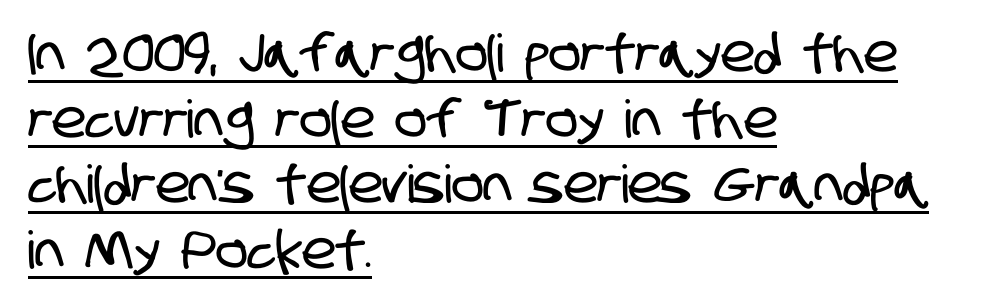
{"serif": "no", "width": "condensed", "stroke_contrast": "low", "x_height": "large", "monospaced": "no", "underline": "yes", "align": "left", "line_spacing": "normal", "line_spacing_ratio": 1.26, "letter_spacing": "normal", "letter_spacing_em": 0.0, "glyph_px": 52}
